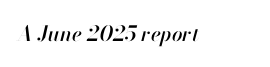
The image shows 21 px text type, italic (leaning right); set normal letter spacing, not underlined.
